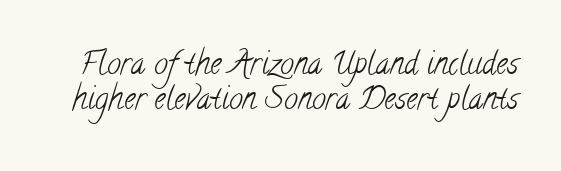
{"serif": "yes", "bold": "no", "weight": "light", "width": "condensed", "stroke_contrast": "low", "x_height": "small", "monospaced": "no", "underline": "no", "line_spacing": "tight", "line_spacing_ratio": 1.13, "letter_spacing": "normal", "letter_spacing_em": 0.0, "glyph_px": 31}
